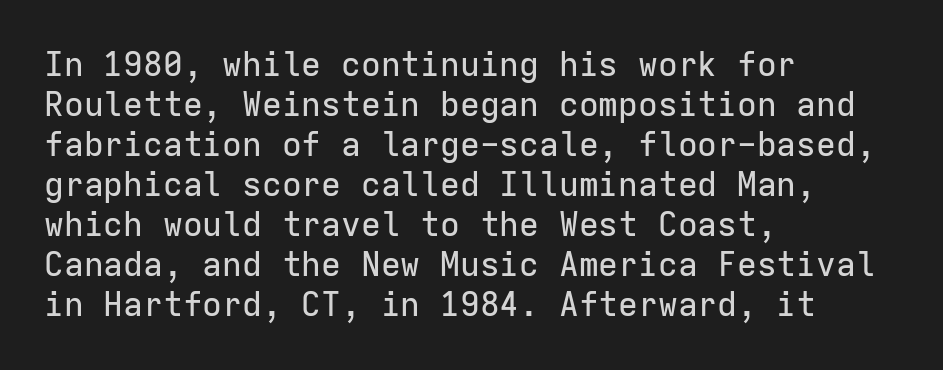
{"serif": "no", "italic": "no", "width": "normal", "stroke_contrast": "low", "x_height": "medium", "monospaced": "yes", "underline": "no", "align": "left", "line_spacing_ratio": 1.21, "letter_spacing": "normal", "letter_spacing_em": 0.0, "glyph_px": 33}
